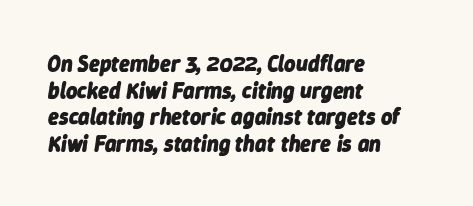
{"italic": "yes", "lean": "right", "slant_degrees": 9, "bold": "yes", "underline": "no", "align": "left", "line_spacing_ratio": 1.21, "letter_spacing": "normal", "letter_spacing_em": 0.0, "glyph_px": 22}
